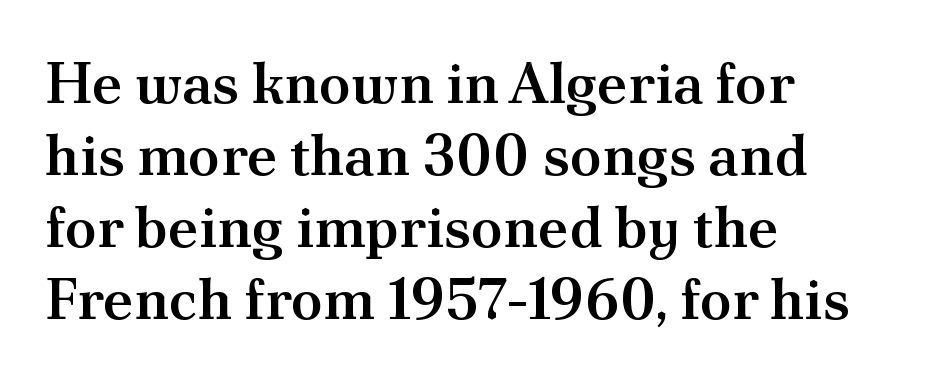
Q: Is the text bold? A: Semi-bold.
Q: Is the text italic (slanted)? A: No, it is upright.
Q: Is the typeface a serif or a sans-serif typeface? A: Serif.
Q: Is the text underlined? A: No.
Q: How is the paragraph aligned? A: Left-aligned.
Q: Is the spacing between letters normal or unusually wide? A: Normal.
Q: Width (condensed, normal, or wide)? A: Normal.
Q: Stroke contrast? A: Medium.
Q: x-height? A: Small.
Q: Monospaced? A: No.
